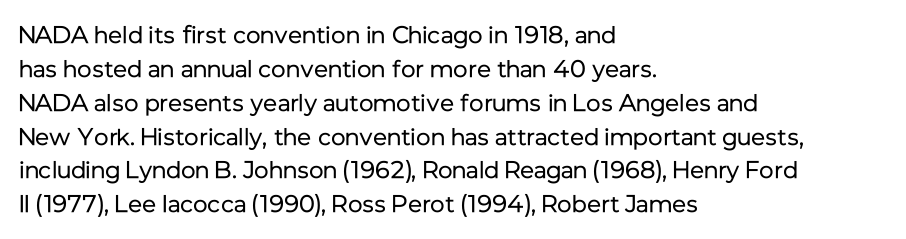
The image shows 24 px text type, upright; set left-aligned, normal line spacing (1.41x), normal letter spacing, not underlined.
